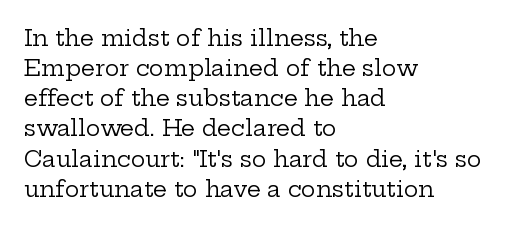
{"italic": "no", "bold": "no", "underline": "no", "align": "left", "line_spacing": "normal", "line_spacing_ratio": 1.37, "letter_spacing": "normal", "letter_spacing_em": 0.0, "glyph_px": 22}
